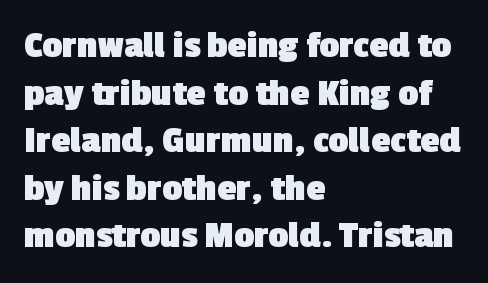
{"serif": "no", "bold": "yes", "weight": "heavy", "width": "normal", "x_height": "medium", "monospaced": "no", "underline": "no", "align": "left", "line_spacing_ratio": 1.22, "letter_spacing": "normal", "letter_spacing_em": 0.0, "glyph_px": 39}
